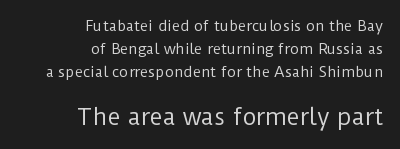
Notice how the stems are strictly vertical — no italics here. The horizontal fit of the characters is conventional and even. The letters look calm and open, with moderate or lighter stems. Does the bottom block carry the larger type? Yes, it does. Lines of text with bare space underneath. The passage is arranged like a letterhead date or caption credit — flush right.
